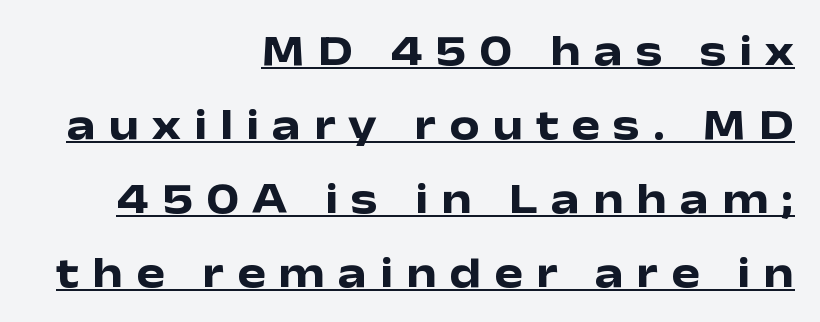
Q: Is the text bold? A: Yes.
Q: Is the text italic (slanted)? A: No, it is upright.
Q: Is the typeface a serif or a sans-serif typeface? A: Sans-serif.
Q: Is the text underlined? A: Yes.
Q: How is the paragraph aligned? A: Right-aligned.
Q: Is the spacing between letters normal or unusually wide? A: Unusually wide.
Q: Width (condensed, normal, or wide)? A: Wide.
Q: Stroke contrast? A: Low.
Q: x-height? A: Medium.
Q: Monospaced? A: No.
